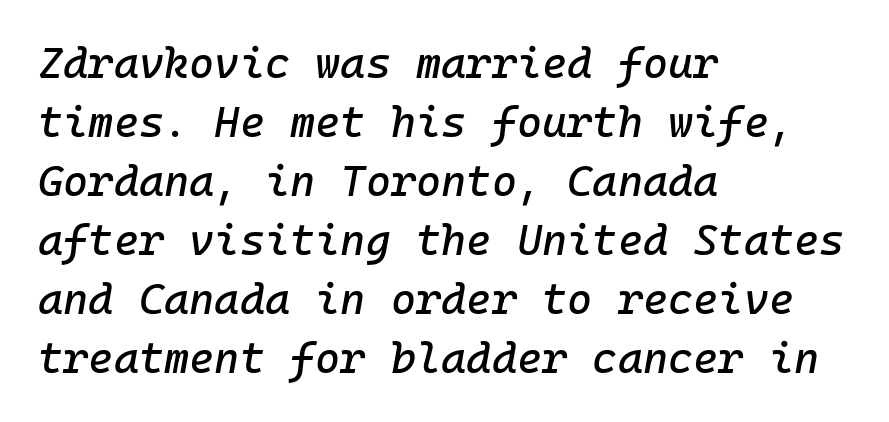
A clean baseline with only descenders dipping below it. Rows of type keep a routine distance in the vertical direction. These lines keep a tight, regular rhythm from letter to letter. Designer's note — italics engaged. Is the block centered? No — it sits flush against the left margin.
